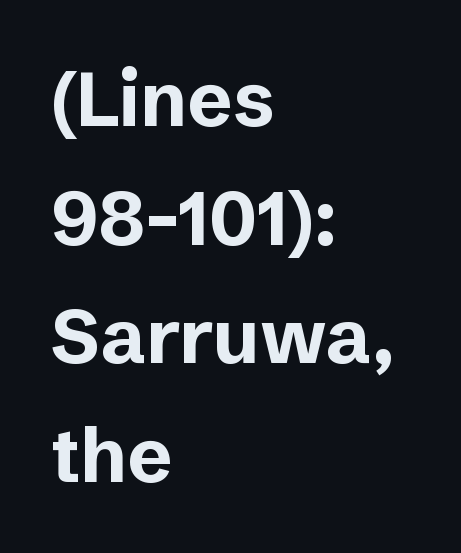
{"serif": "no", "italic": "no", "bold": "yes", "weight": "bold", "width": "normal", "stroke_contrast": "low", "x_height": "medium", "monospaced": "no", "underline": "no", "align": "left", "line_spacing": "normal", "line_spacing_ratio": 1.56, "letter_spacing": "normal", "letter_spacing_em": 0.0, "glyph_px": 76}
